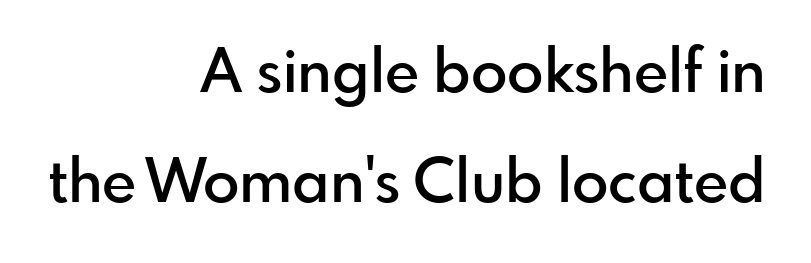
The image shows 60 px semibold sans-serif type, upright; set right-aligned, line spacing 1.84x, normal letter spacing, not underlined; low stroke contrast and a small x-height.
